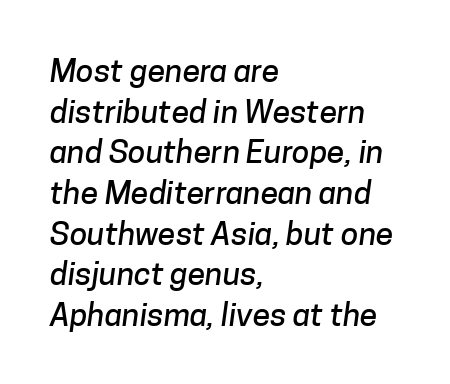
The image shows 32 px sans-serif type; set left-aligned, normal line spacing (1.27x), normal letter spacing, not underlined; low stroke contrast and a medium x-height.
